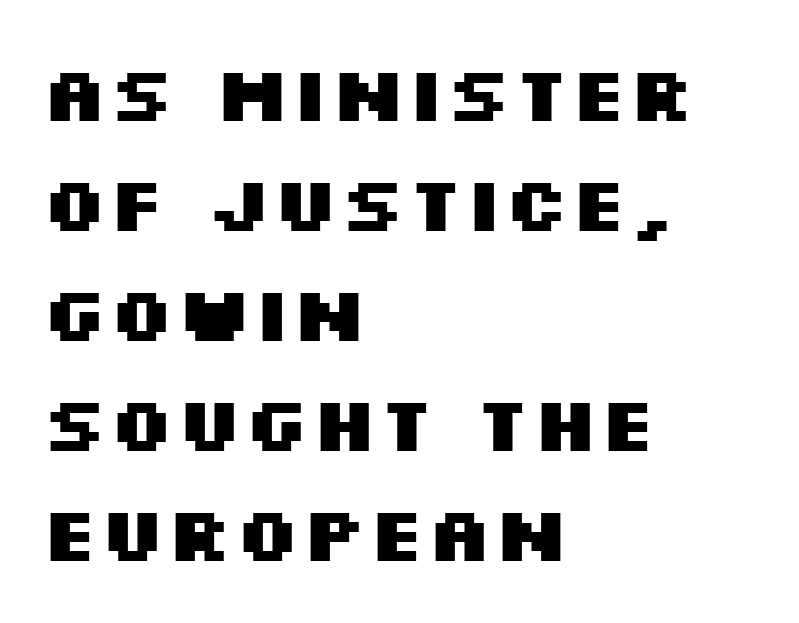
Left-aligned paragraph, ragged on the right. Is this a sans? Yes — the strokes have no serifs. The baseline area is clear. Standard letterfit; no display-style spreading of the glyphs. You could not count columns in this text — the font is proportionally spaced.
